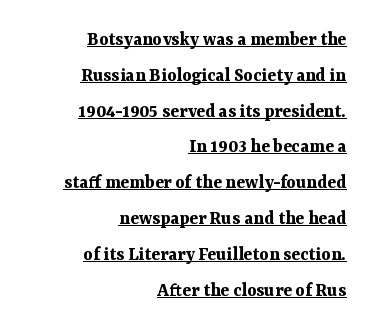
{"italic": "no", "bold": "yes", "underline": "yes", "align": "right", "line_spacing_ratio": 1.79, "letter_spacing": "normal", "letter_spacing_em": 0.0, "glyph_px": 20}
